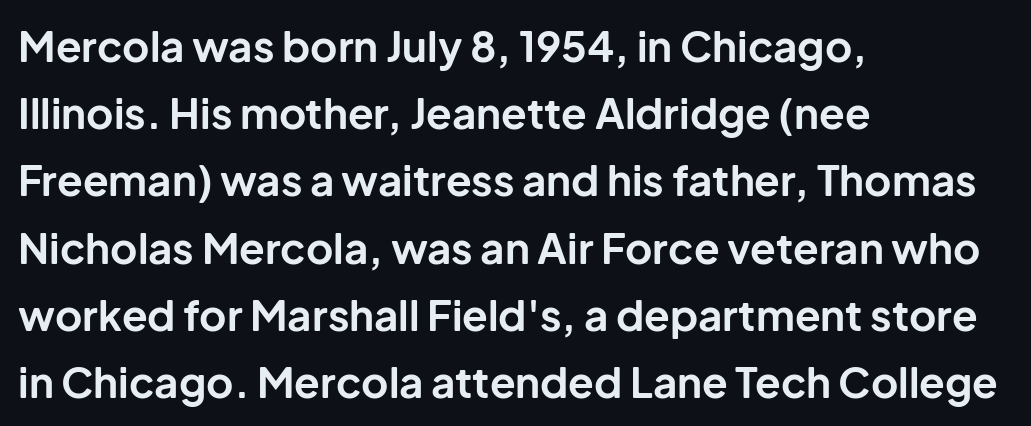
The image shows 42 px bold sans-serif type, upright; set left-aligned, normal line spacing (1.6x), normal letter spacing, not underlined; low stroke contrast and a medium x-height.
